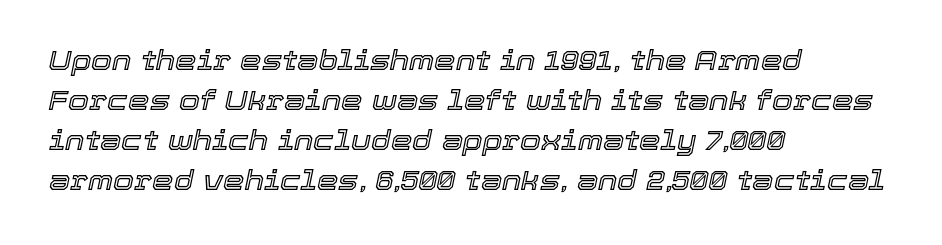
Q: Is the text italic (slanted)? A: Yes, it leans right by about 12 degrees.
Q: Is the text underlined? A: No.
Q: How is the paragraph aligned? A: Left-aligned.
Q: Is the spacing between letters normal or unusually wide? A: Normal.
Q: Is the spacing between lines tight, normal or loose? A: Normal.
